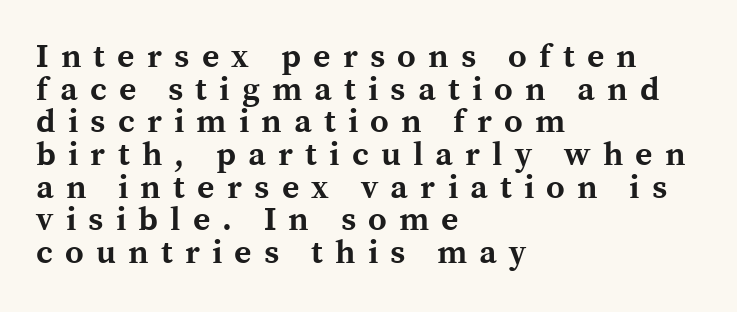
Q: Is the text bold? A: Yes.
Q: Is the text italic (slanted)? A: No, it is upright.
Q: Is the typeface a serif or a sans-serif typeface? A: Serif.
Q: Is the text underlined? A: No.
Q: How is the paragraph aligned? A: Left-aligned.
Q: Is the spacing between letters normal or unusually wide? A: Unusually wide.
Q: Is the spacing between lines tight, normal or loose? A: Tight.
Q: Width (condensed, normal, or wide)? A: Normal.
Q: x-height? A: Medium.
Q: Monospaced? A: No.
